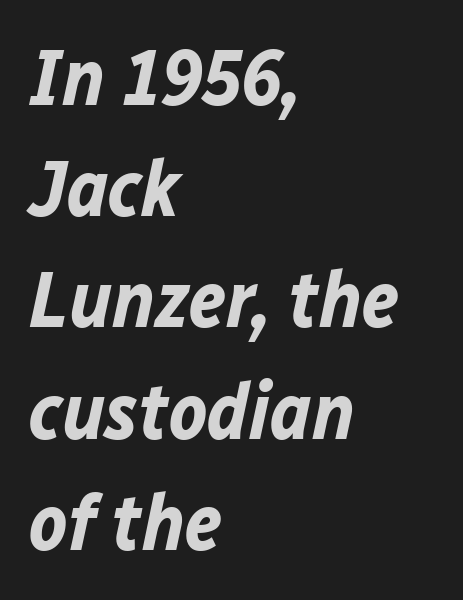
{"italic": "yes", "lean": "right", "slant_degrees": 12, "bold": "yes", "weight": "bold", "width": "normal", "stroke_contrast": "low", "x_height": "medium", "monospaced": "no", "underline": "no", "align": "left", "line_spacing": "normal", "line_spacing_ratio": 1.39, "letter_spacing": "normal", "letter_spacing_em": 0.0, "glyph_px": 80}
